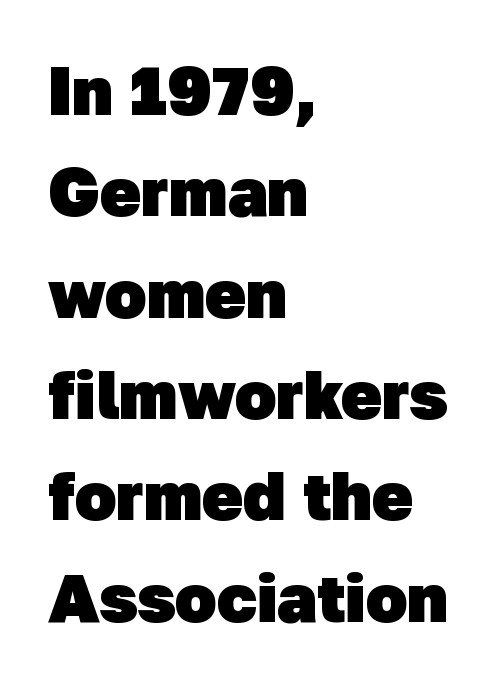
Q: Is the text bold? A: Yes.
Q: Is the typeface a serif or a sans-serif typeface? A: Sans-serif.
Q: Is the text underlined? A: No.
Q: How is the paragraph aligned? A: Left-aligned.
Q: Is the spacing between letters normal or unusually wide? A: Normal.
Q: Is the spacing between lines tight, normal or loose? A: Normal.
Q: Width (condensed, normal, or wide)? A: Normal.
Q: Stroke contrast? A: Low.
Q: x-height? A: Medium.
Q: Monospaced? A: No.
